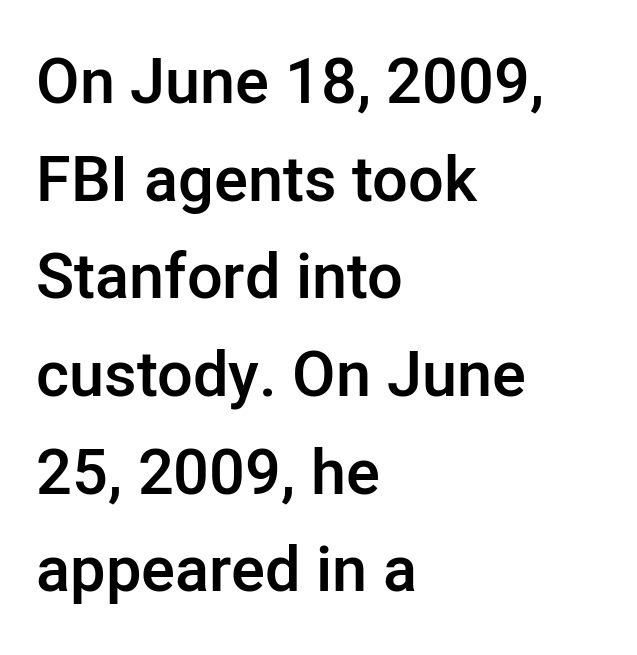
Its strokes are somewhat broadened, the hallmark of semibold type. The zone under the glyphs is completely vacant. No feet cap the strokes, marking this as sans-serif type. Does the leading feel generous? No, just average.
